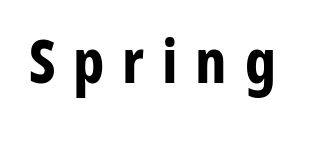
Q: Is the text bold? A: Yes.
Q: Is the text italic (slanted)? A: No, it is upright.
Q: Is the typeface a serif or a sans-serif typeface? A: Sans-serif.
Q: Is the text underlined? A: No.
Q: Is the spacing between letters normal or unusually wide? A: Unusually wide.
Q: Width (condensed, normal, or wide)? A: Condensed.
Q: Stroke contrast? A: Low.
Q: x-height? A: Medium.
Q: Monospaced? A: No.
